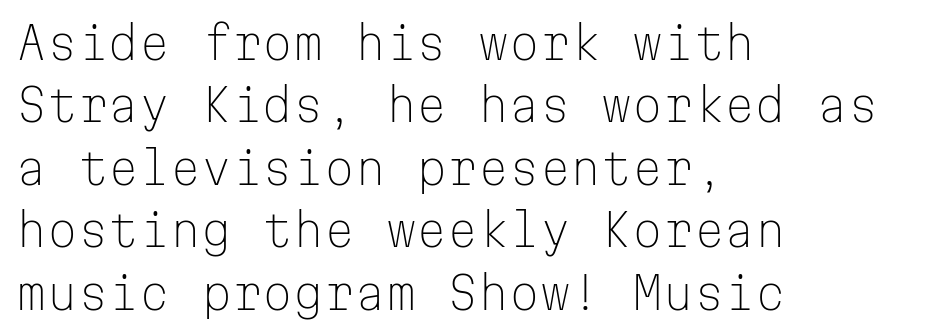
Designer's note — italics off, roman on. Is the stroke heavy? The answer is a plain regular-or-lighter. The tracking reads as untouched default to a designer's eye. Left-aligned paragraph, ragged on the right.
